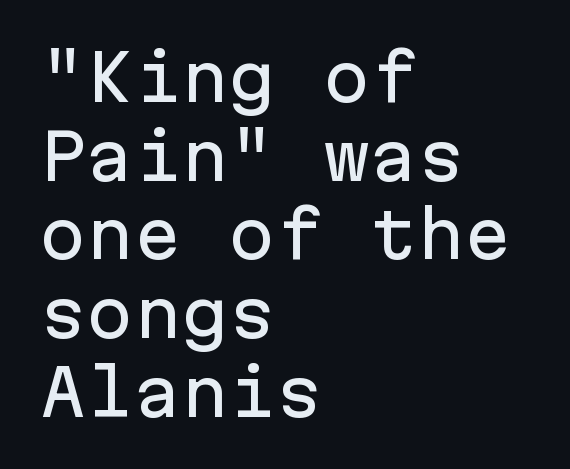
{"serif": "no", "italic": "no", "width": "normal", "stroke_contrast": "low", "x_height": "medium", "monospaced": "yes", "underline": "no", "align": "left", "line_spacing": "normal", "line_spacing_ratio": 1.25, "letter_spacing": "normal", "letter_spacing_em": 0.0, "glyph_px": 63}
